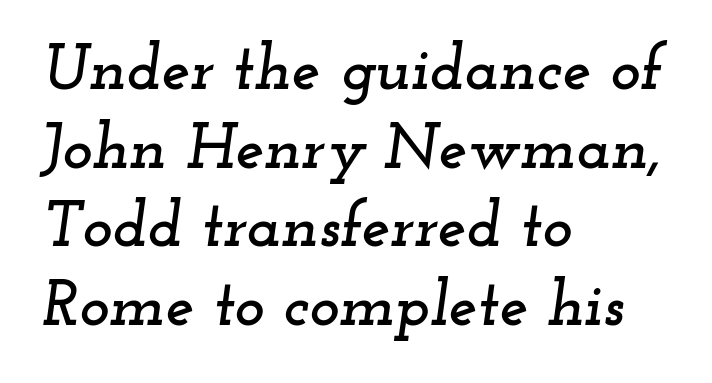
Q: Is the text italic (slanted)? A: Yes, it leans right by about 12 degrees.
Q: Is the typeface a serif or a sans-serif typeface? A: Serif.
Q: Is the text underlined? A: No.
Q: How is the paragraph aligned? A: Left-aligned.
Q: Is the spacing between letters normal or unusually wide? A: Normal.
Q: Width (condensed, normal, or wide)? A: Wide.
Q: Stroke contrast? A: Low.
Q: x-height? A: Small.
Q: Monospaced? A: No.
